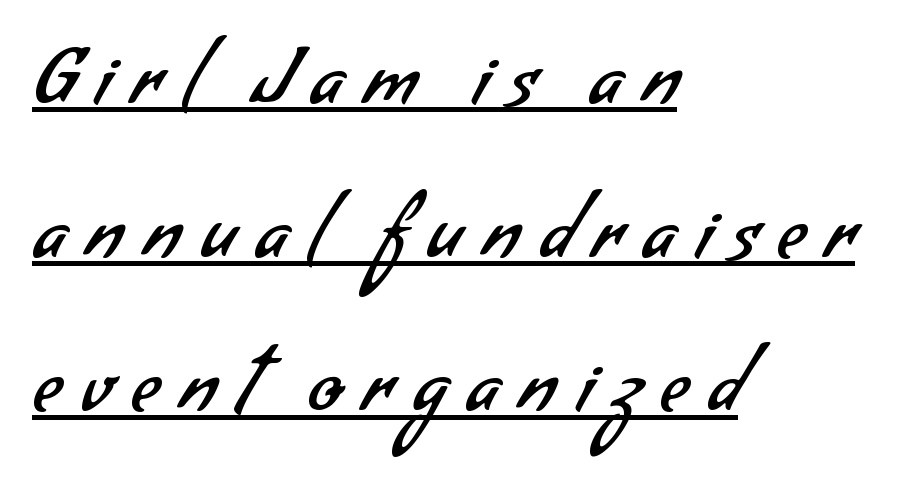
The image shows 78 px regular-weight sans-serif type; set left-aligned, loose line spacing (1.97x), unusually wide letter spacing (+0.26 em), underlined; low stroke contrast and a small x-height.
